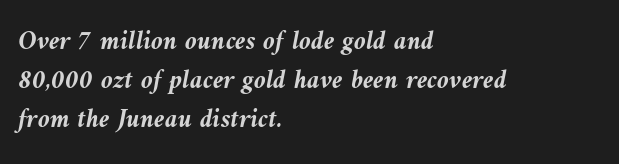
Q: Is the text bold? A: Yes.
Q: Is the text italic (slanted)? A: Yes, it leans left by about 10 degrees.
Q: Is the text underlined? A: No.
Q: How is the paragraph aligned? A: Left-aligned.
Q: Is the spacing between letters normal or unusually wide? A: Normal.
Q: Is the spacing between lines tight, normal or loose? A: Normal.
